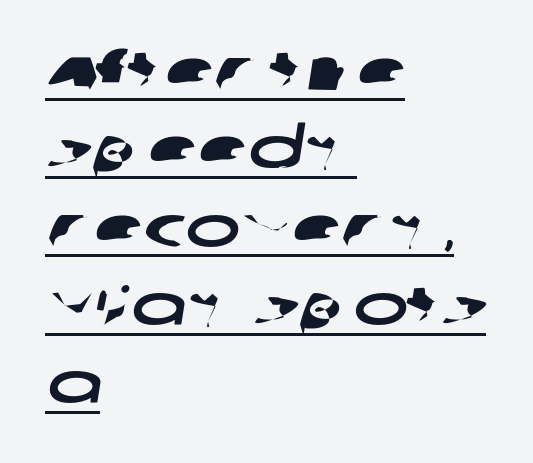
{"serif": "no", "width": "wide", "stroke_contrast": "low", "x_height": "large", "monospaced": "no", "underline": "yes", "align": "left", "line_spacing": "normal", "line_spacing_ratio": 1.35, "letter_spacing": "normal", "letter_spacing_em": 0.0, "glyph_px": 58}
